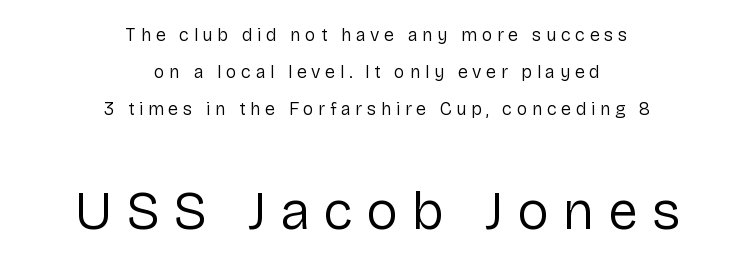
{"serif": "no", "italic": "no", "bold": "no", "weight": "regular", "width": "normal", "stroke_contrast": "low", "x_height": "medium", "monospaced": "no", "underline": "no", "align": "center", "line_spacing": "loose", "line_spacing_ratio": 2.06, "letter_spacing": "wide", "letter_spacing_em": 0.25, "larger_block": "second", "size_ratio": 3.0, "glyph_px": 54}
